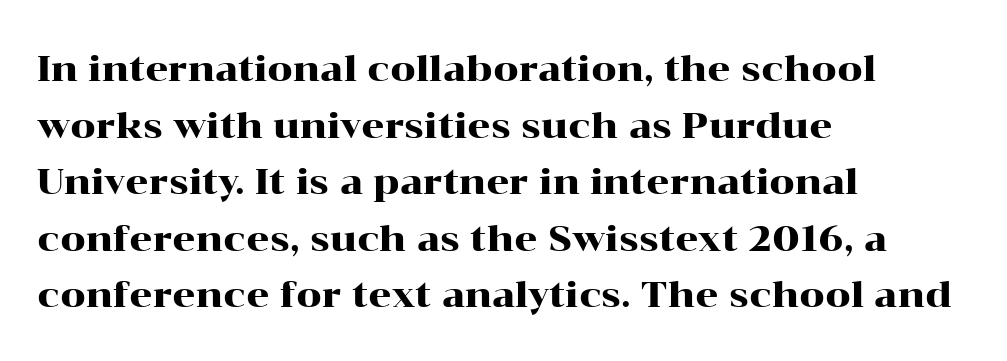
Leading matches the norm, producing a regular column. You could call the tracking neutral — neither tight nor loose. Line beginnings align vertically; line endings do not. The glyphs in this specimen are seriffed. Proportional: the letters do not fall into vertical columns. The gap between lines stays unmarked.
